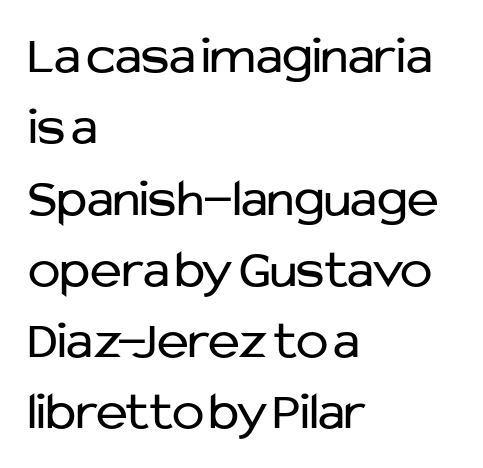
The image shows 54 px regular-weight sans-serif type, upright; set left-aligned, normal line spacing (1.32x), normal letter spacing, not underlined; low stroke contrast and a medium x-height.
